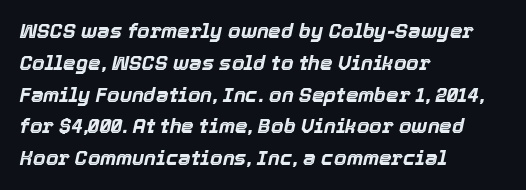
Its strokes are broad and dark, the hallmark of bold type. Whoever set this chose a conventional vertical rhythm. These lines keep a tight, regular rhythm from letter to letter. Teacher's note: observe the even left margin — that is flush-left alignment.
